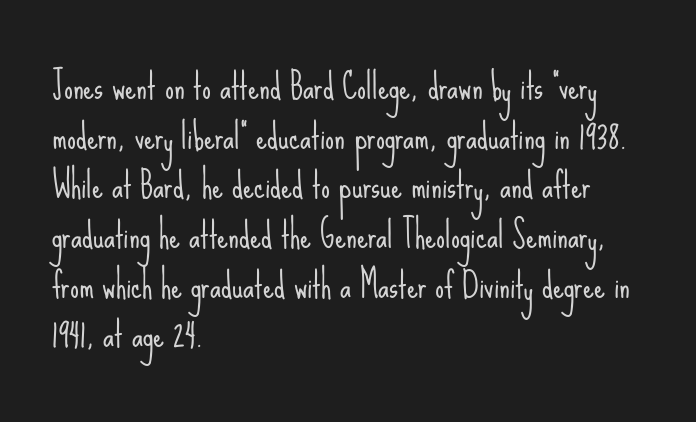
Tracking value appears to be zero — textbook default spacing. The text was rendered using a sans face with plain stroke endings. This rendering features lettering with no underline. When letters stand straight like this, we call the style roman or upright. If you drew a ruler down the left edge, every line would touch it. The strokes carry an ordinary text weight at most.
